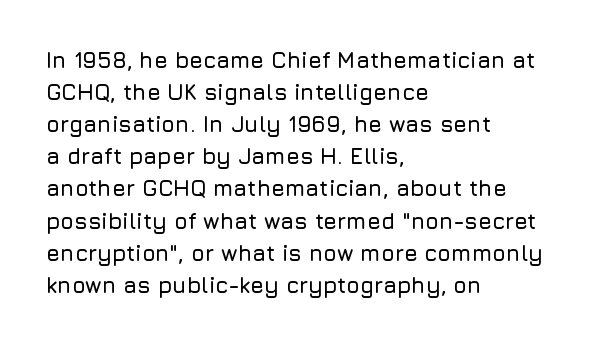
The image shows 22 px text type, upright; set left-aligned, normal line spacing (1.46x), normal letter spacing, not underlined.
